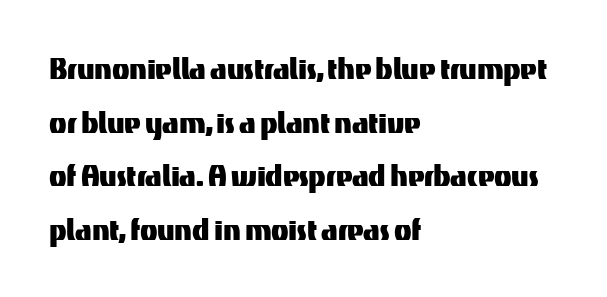
The typography opts for an upright posture over an oblique one. Leading matches the norm, producing a regular column. These lines keep a tight, regular rhythm from letter to letter. The text was rendered using a sans face with plain stroke endings.
